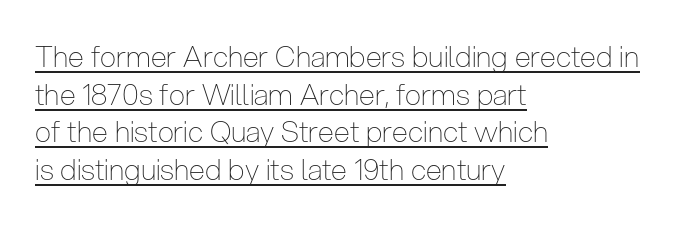
Q: Is the text bold? A: No.
Q: Is the text italic (slanted)? A: No, it is upright.
Q: Is the typeface a serif or a sans-serif typeface? A: Sans-serif.
Q: Is the text underlined? A: Yes.
Q: How is the paragraph aligned? A: Left-aligned.
Q: Is the spacing between letters normal or unusually wide? A: Normal.
Q: Is the spacing between lines tight, normal or loose? A: Normal.
Q: Width (condensed, normal, or wide)? A: Condensed.
Q: Stroke contrast? A: Low.
Q: x-height? A: Medium.
Q: Monospaced? A: No.
